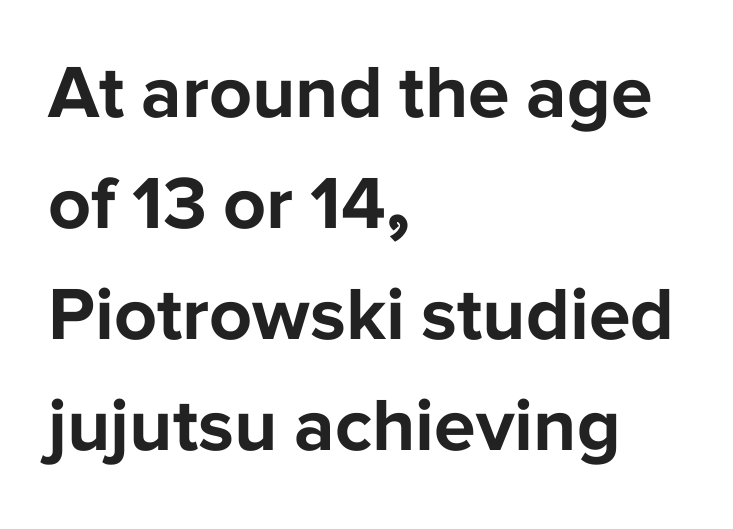
{"serif": "no", "italic": "no", "bold": "yes", "weight": "bold", "width": "normal", "stroke_contrast": "low", "x_height": "medium", "monospaced": "no", "underline": "no", "align": "left", "line_spacing": "normal", "line_spacing_ratio": 1.48, "letter_spacing": "normal", "letter_spacing_em": 0.0, "glyph_px": 75}
